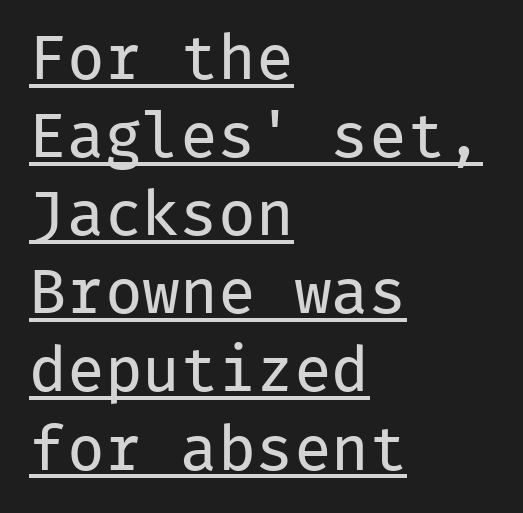
Observe the ordinary spacing: letters are neighbours, not strangers. These lines are rendered in a fixed-pitch font. This rendering employs a face without finishing strokes, i.e., a sans-serif. These lines are set flush left with a ragged right edge. Quick note: underline on. A typesetter would mark this as roman, not italic.
